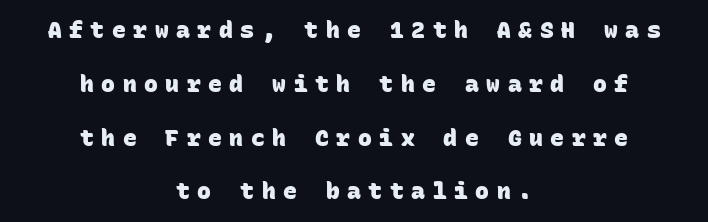
Q: Is the text bold? A: Yes.
Q: Is the text underlined? A: No.
Q: How is the paragraph aligned? A: Centered.
Q: Is the spacing between letters normal or unusually wide? A: Unusually wide.
Q: Is the spacing between lines tight, normal or loose? A: Loose.
